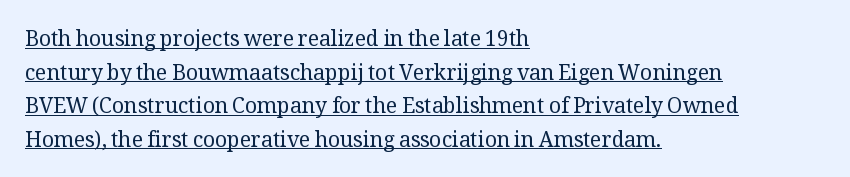
The type is set solid horizontally, with unmodified tracking. The rendering anchors every line to the left-hand side. A continuous stroke trails under the words, as in a hyperlink. Normally led — the rows are evenly, conventionally spaced.
